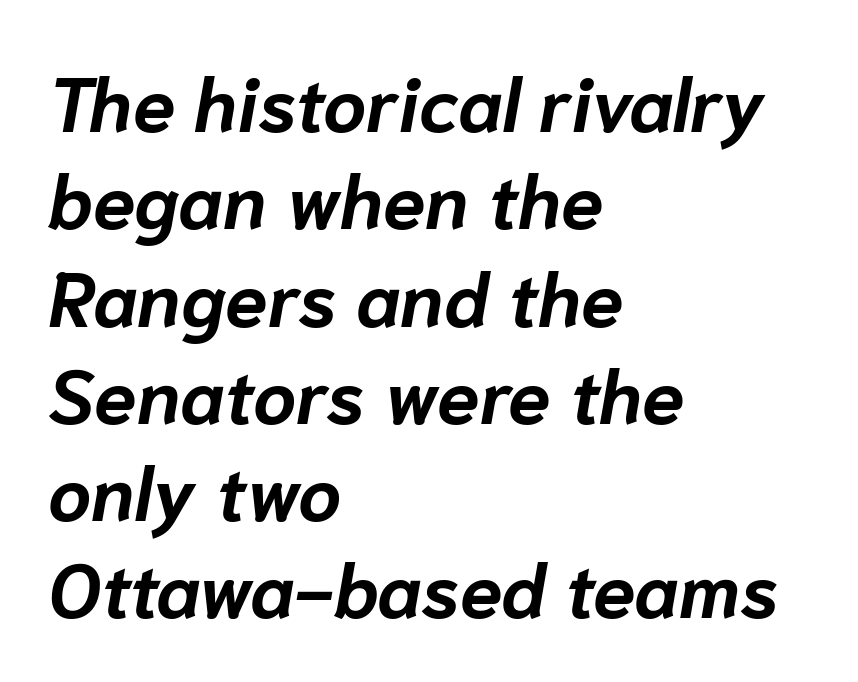
Q: Is the text bold? A: Yes.
Q: Is the text italic (slanted)? A: Yes, it leans right by about 10 degrees.
Q: Is the text underlined? A: No.
Q: How is the paragraph aligned? A: Left-aligned.
Q: Is the spacing between letters normal or unusually wide? A: Normal.
Q: Is the spacing between lines tight, normal or loose? A: Normal.
Q: Width (condensed, normal, or wide)? A: Normal.
Q: Stroke contrast? A: Low.
Q: x-height? A: Medium.
Q: Monospaced? A: No.
